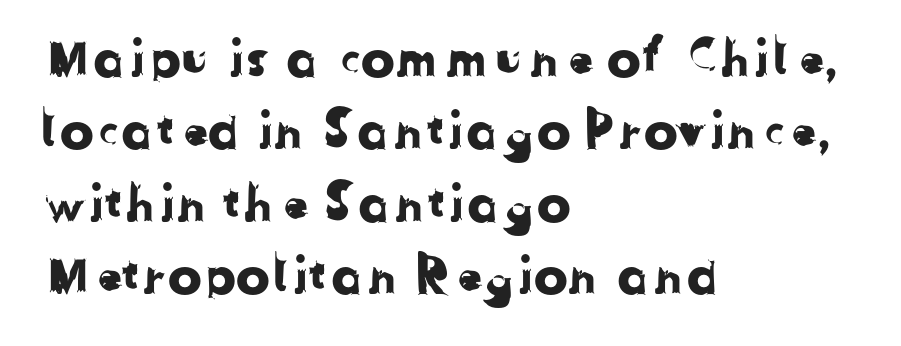
{"serif": "no", "width": "normal", "stroke_contrast": "low", "x_height": "medium", "monospaced": "no", "underline": "no", "align": "left", "line_spacing": "normal", "line_spacing_ratio": 1.42, "letter_spacing": "normal", "letter_spacing_em": 0.0, "glyph_px": 51}
